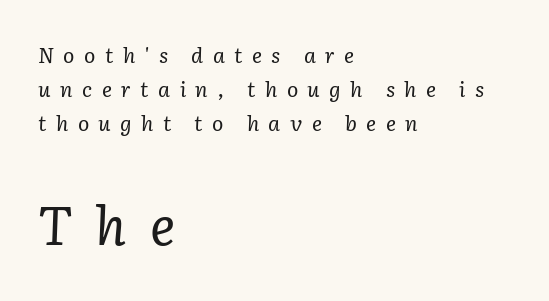
Here the designer chose a conventional face with non-uniform glyph widths. This sample uses an oblique cut, with every glyph tilted off the vertical. Reading top to bottom, the characters get bigger at the block break. Honestly, the letter spacing is so wide it's the main thing you notice.
